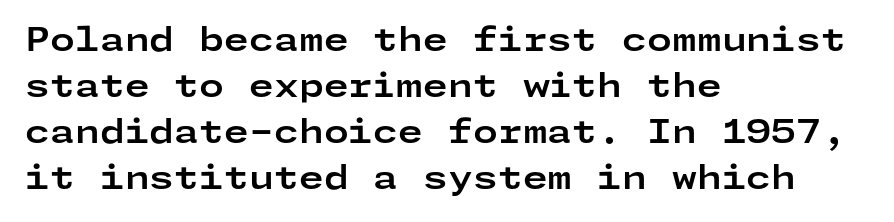
{"serif": "no", "italic": "no", "bold": "yes", "weight": "bold", "width": "wide", "stroke_contrast": "low", "x_height": "medium", "underline": "no", "align": "left", "line_spacing": "normal", "line_spacing_ratio": 1.44, "letter_spacing": "normal", "letter_spacing_em": 0.0, "glyph_px": 32}
